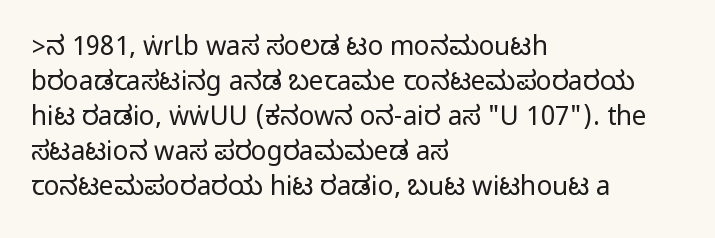
The image shows 26 px text type, upright; set left-aligned, normal line spacing (1.35x), normal letter spacing, not underlined.
